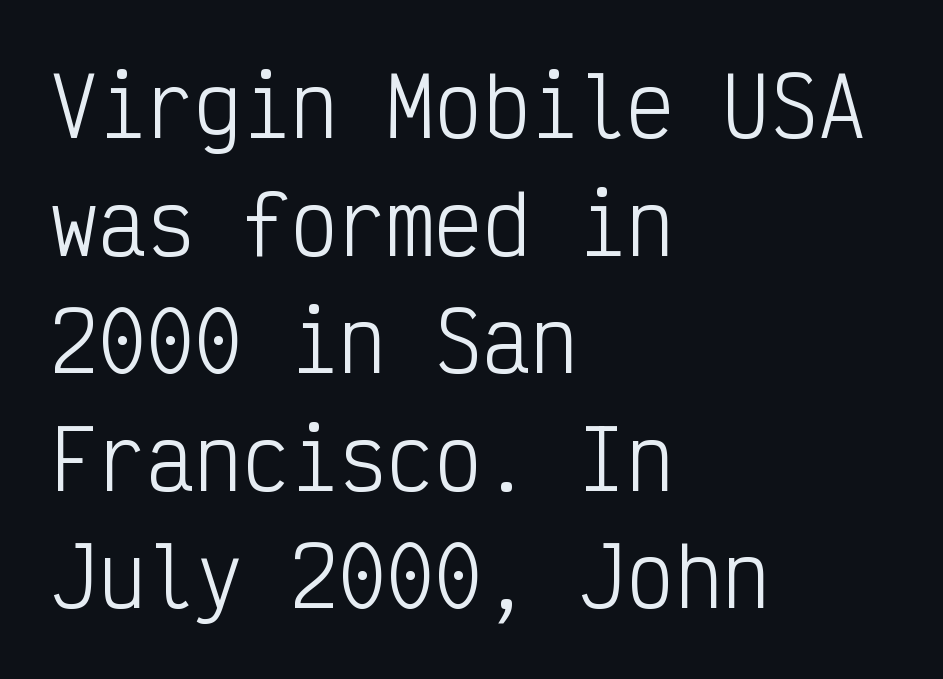
Line spacing here is normal. The rendering shows plain stroke endings on the letterforms — a sans-serif design. The weight would be labelled regular, book, light, or lighter still. Tall strokes in this sample are plumb rather than angled. Underline: absent. Each letter, wide or thin by design, is forced into the same width here.
